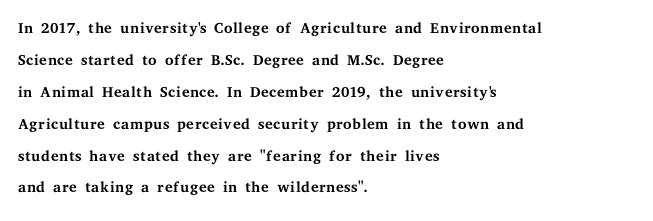
This sample uses an upright cut, with every glyph sitting square on the baseline. Check the space under the baseline: it is left empty. These lines are set flush left with a ragged right edge. Weight: not bold — regular or lighter.
